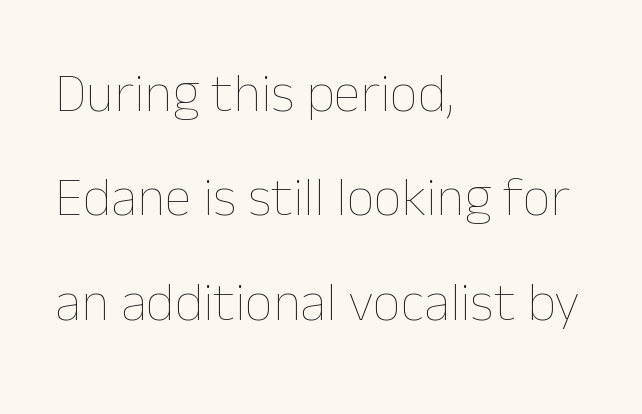
Q: Is the text bold? A: No.
Q: Is the text italic (slanted)? A: No, it is upright.
Q: Is the text underlined? A: No.
Q: How is the paragraph aligned? A: Left-aligned.
Q: Is the spacing between letters normal or unusually wide? A: Normal.
Q: Is the spacing between lines tight, normal or loose? A: Loose.
Q: Width (condensed, normal, or wide)? A: Normal.
Q: Stroke contrast? A: Low.
Q: x-height? A: Medium.
Q: Monospaced? A: No.
